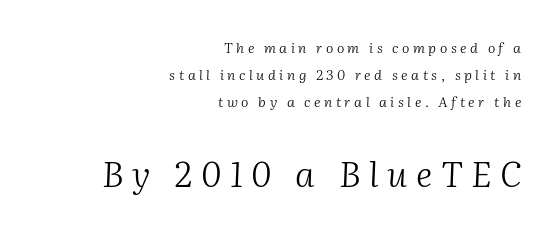
Q: Is the text bold? A: No.
Q: Is the text italic (slanted)? A: Yes, it leans right by about 2 degrees.
Q: Is the typeface a serif or a sans-serif typeface? A: Serif.
Q: Is the text underlined? A: No.
Q: How is the paragraph aligned? A: Right-aligned.
Q: Is the spacing between letters normal or unusually wide? A: Unusually wide.
Q: Is the spacing between lines tight, normal or loose? A: Loose.
Q: Which block of text is set in a larger size, the first (top) or the second (bottom)? A: The second (bottom) one.
Q: Width (condensed, normal, or wide)? A: Normal.
Q: Stroke contrast? A: Medium.
Q: x-height? A: Medium.
Q: Monospaced? A: No.
